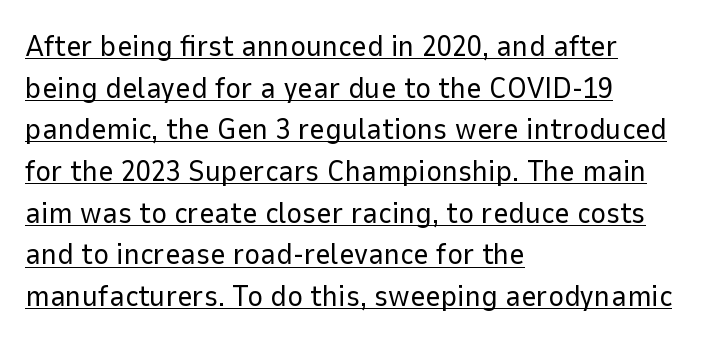
{"serif": "no", "italic": "no", "bold": "no", "weight": "regular", "width": "normal", "stroke_contrast": "low", "x_height": "medium", "monospaced": "no", "underline": "yes", "align": "left", "line_spacing": "normal", "line_spacing_ratio": 1.39, "letter_spacing": "normal", "letter_spacing_em": 0.0, "glyph_px": 30}
